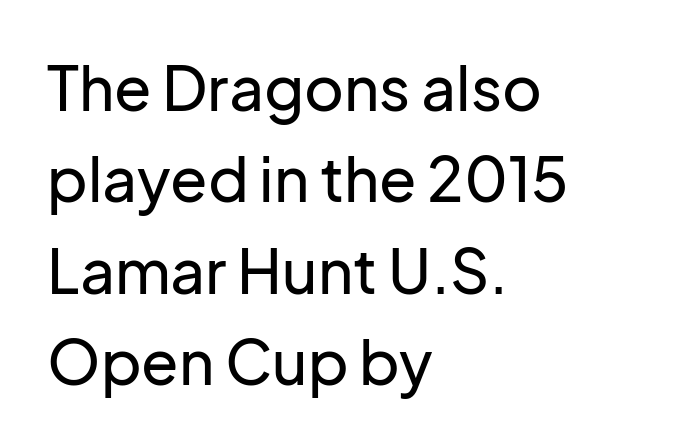
{"serif": "no", "italic": "no", "width": "normal", "stroke_contrast": "low", "x_height": "medium", "monospaced": "no", "underline": "no", "align": "left", "line_spacing": "normal", "line_spacing_ratio": 1.5, "letter_spacing": "normal", "letter_spacing_em": 0.0, "glyph_px": 61}
